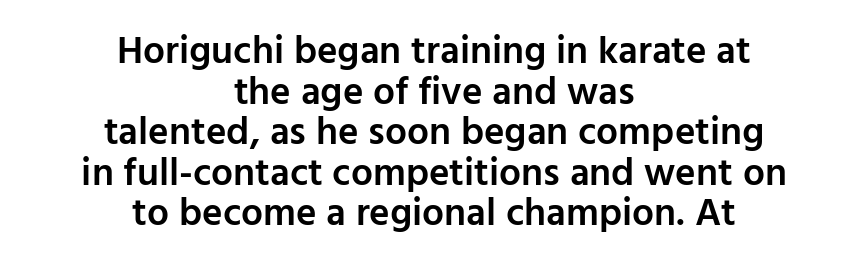
Line spacing here is tight. Each letter keeps its own natural width here, so spacing adapts to shape. The area under the type is left untouched. Horizontal alignment here is central, giving a formal, balanced look. A fair bit of extra ink — the face is semibold, not bold. In terms of letterspacing, this is plain default setting.
